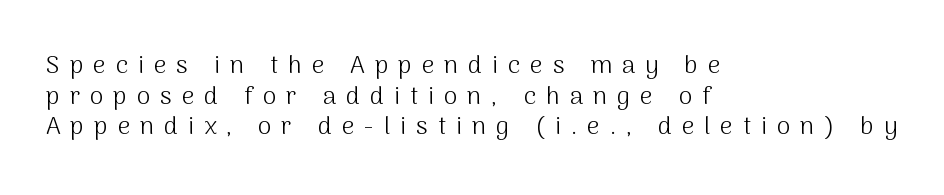
The foot of each line stays bare and open. This sample is left-justified, so line endings fall wherever the words run out. A light-to-regular cut is what we see here. The axis of the letterforms is exactly vertical.
